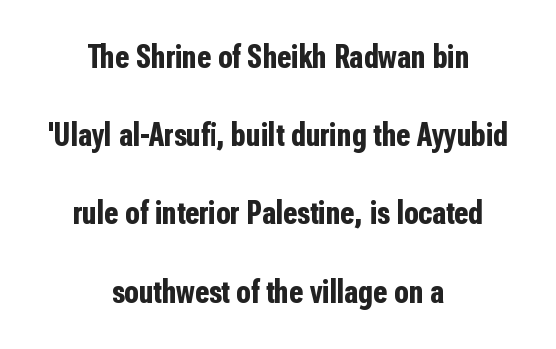
The whitespace from short lines is split evenly between both sides. The gaps between neighbouring characters are ordinary and unremarkable. Check under the words: just untouched page. Serifs: no, the terminals of the letterforms are clean.
